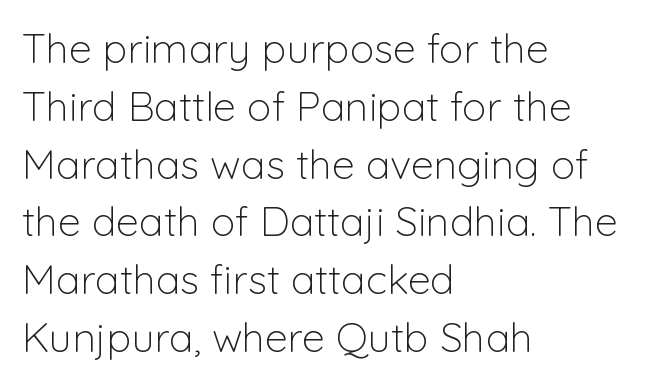
The rendering uses natural spacing where letterforms have individual widths. Weight: in the light-to-regular range. The text was rendered using a sans face with plain stroke endings. Compared with typical body copy, the letter spacing here is the same. Short and long lines alike share a common starting point at left. Type without underlining.
